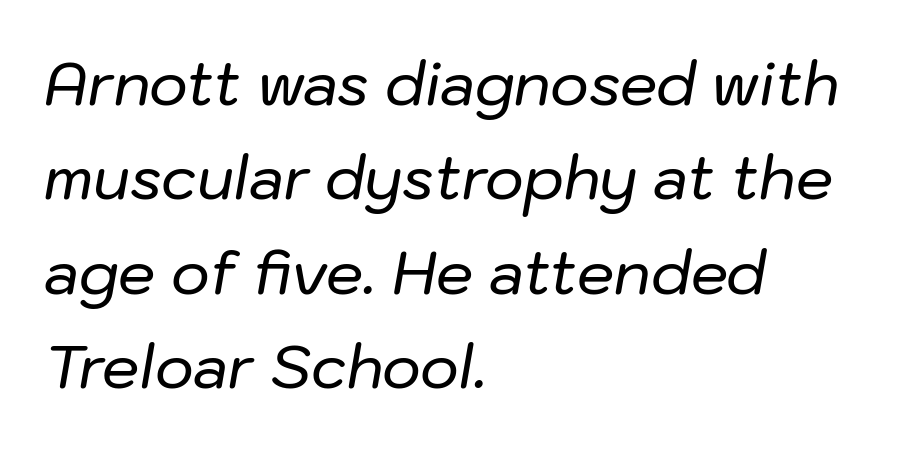
The image shows 59 px text type, italic (leaning right); set left-aligned, normal line spacing (1.6x), normal letter spacing, not underlined; low stroke contrast and a medium x-height.
